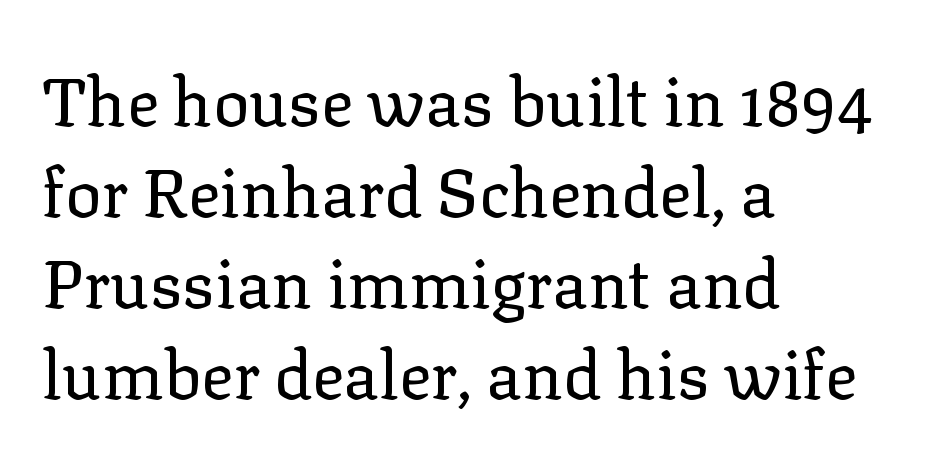
Q: Is the text bold? A: No.
Q: Is the text italic (slanted)? A: No, it is upright.
Q: Is the typeface a serif or a sans-serif typeface? A: Serif.
Q: Is the text underlined? A: No.
Q: How is the paragraph aligned? A: Left-aligned.
Q: Is the spacing between letters normal or unusually wide? A: Normal.
Q: Is the spacing between lines tight, normal or loose? A: Normal.
Q: Width (condensed, normal, or wide)? A: Normal.
Q: Stroke contrast? A: Low.
Q: x-height? A: Medium.
Q: Monospaced? A: No.
